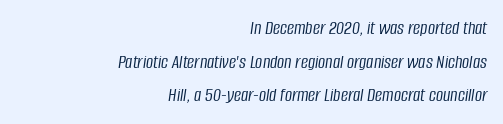
Q: Is the text bold? A: No.
Q: Is the text italic (slanted)? A: Yes, it leans right by about 8 degrees.
Q: Is the text underlined? A: No.
Q: How is the paragraph aligned? A: Right-aligned.
Q: Is the spacing between letters normal or unusually wide? A: Normal.
Q: Is the spacing between lines tight, normal or loose? A: Normal.
